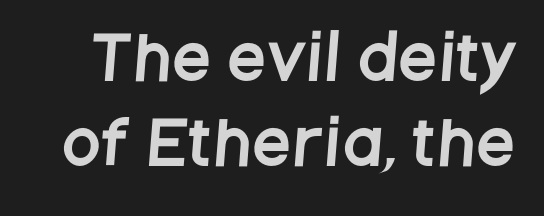
{"serif": "no", "width": "condensed", "stroke_contrast": "low", "x_height": "large", "monospaced": "no", "underline": "no", "line_spacing": "normal", "line_spacing_ratio": 1.46, "glyph_px": 58}
